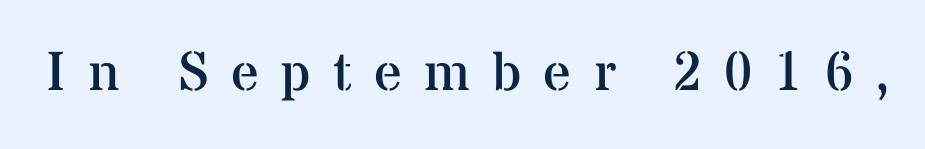
Stems here are at most as thick as an everyday book face. Here the designer chose a conventional face with non-uniform glyph widths. The letters carry serifs — small finishing strokes at the ends of their stems. Notice how the stems are strictly vertical — no italics here.
